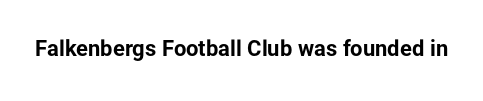
Short note: letters normally spaced. Words float on clear page, feet unadorned. The letters stand upright; this is a roman face. Heavy, bold letterforms.
